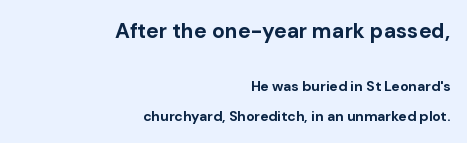
Q: Is the text bold? A: Yes.
Q: Is the text italic (slanted)? A: No, it is upright.
Q: Is the text underlined? A: No.
Q: How is the paragraph aligned? A: Right-aligned.
Q: Is the spacing between letters normal or unusually wide? A: Normal.
Q: Is the spacing between lines tight, normal or loose? A: Loose.
Q: Which block of text is set in a larger size, the first (top) or the second (bottom)? A: The first (top) one.
